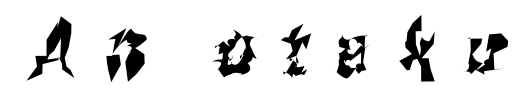
The image shows 77 px condensed sans-serif type; set unusually wide letter spacing (+0.35 em), not underlined; medium stroke contrast and a medium x-height.
